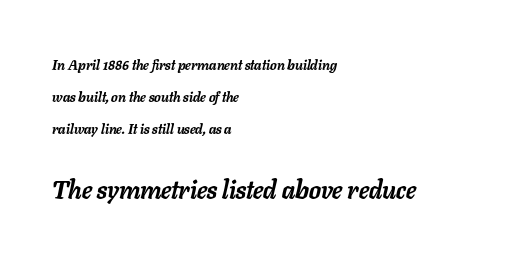
{"italic": "yes", "lean": "right", "slant_degrees": 11, "bold": "yes", "underline": "no", "align": "left", "line_spacing": "loose", "line_spacing_ratio": 2.27, "letter_spacing": "normal", "letter_spacing_em": 0.0, "larger_block": "second", "size_ratio": 1.79, "glyph_px": 25}
